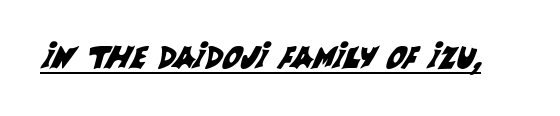
Q: Is the typeface a serif or a sans-serif typeface? A: Sans-serif.
Q: Is the text underlined? A: Yes.
Q: Is the spacing between letters normal or unusually wide? A: Normal.
Q: Width (condensed, normal, or wide)? A: Normal.
Q: Stroke contrast? A: Medium.
Q: x-height? A: Large.
Q: Monospaced? A: No.
